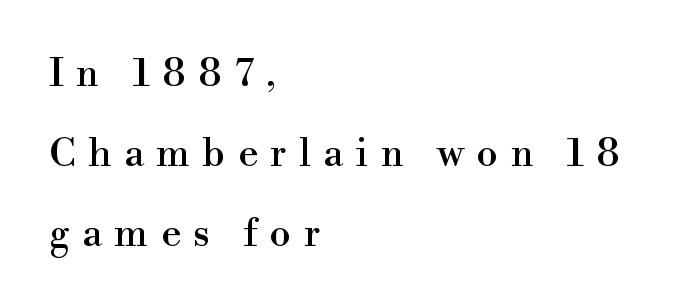
{"serif": "yes", "italic": "no", "width": "normal", "x_height": "small", "monospaced": "no", "underline": "no", "align": "left", "line_spacing": "loose", "line_spacing_ratio": 2.05, "letter_spacing": "wide", "letter_spacing_em": 0.32, "glyph_px": 39}
